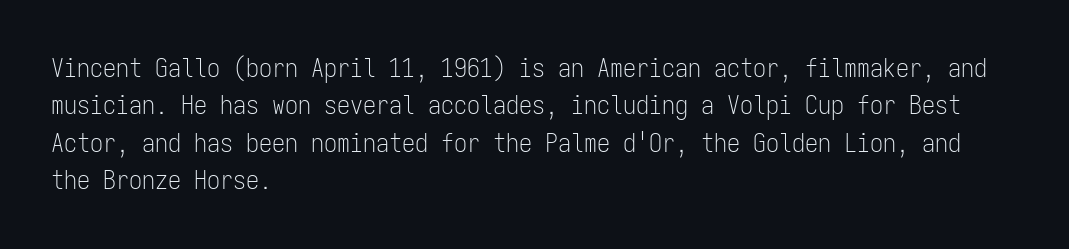
The image shows 26 px text type, upright; set left-aligned, normal line spacing (1.44x), normal letter spacing, not underlined.
